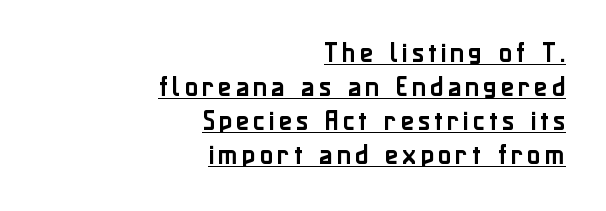
The image shows 22 px text type, upright; set right-aligned, normal line spacing (1.55x), underlined.
